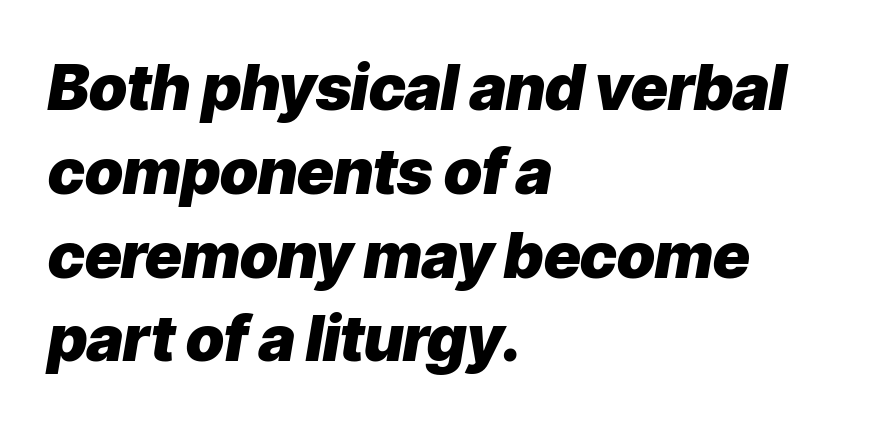
{"italic": "yes", "lean": "right", "slant_degrees": 9, "bold": "yes", "weight": "heavy", "width": "normal", "stroke_contrast": "low", "x_height": "medium", "monospaced": "no", "underline": "no", "align": "left", "line_spacing": "normal", "line_spacing_ratio": 1.33, "letter_spacing": "normal", "letter_spacing_em": 0.0, "glyph_px": 63}
